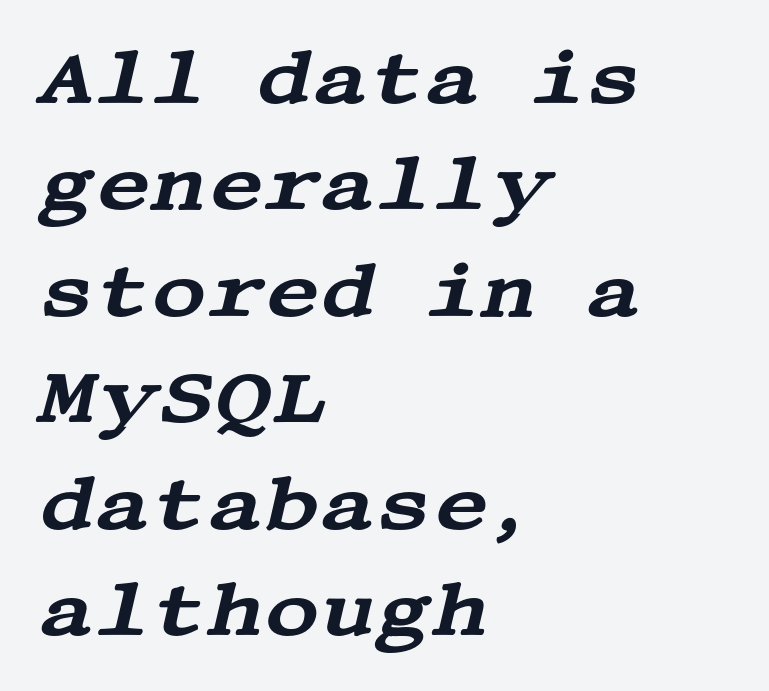
Words float on clear page, feet unadorned. The space between consecutive lines is moderate. In terms of posture, this sample is oblique. Alignment: flush left. Standard letterfit; no display-style spreading of the glyphs. Observe the serifs anchoring each vertical stroke in this sample.
